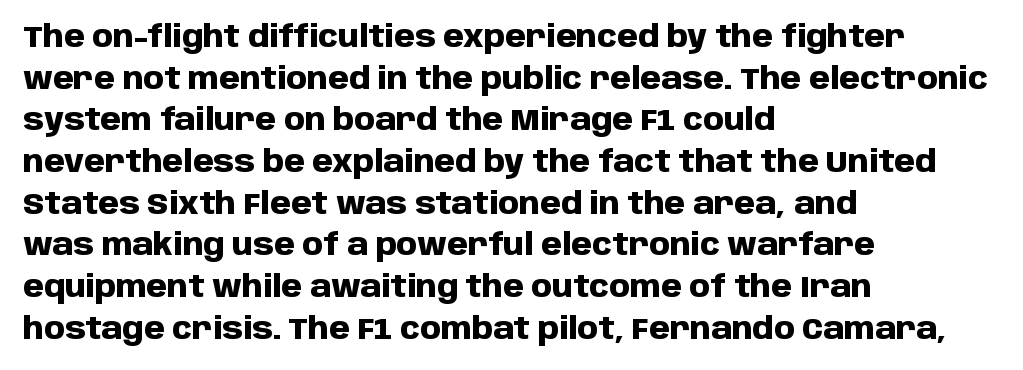
The image shows 30 px heavy sans-serif type, upright; set left-aligned, normal line spacing (1.39x), normal letter spacing, not underlined; low stroke contrast and a large x-height.
